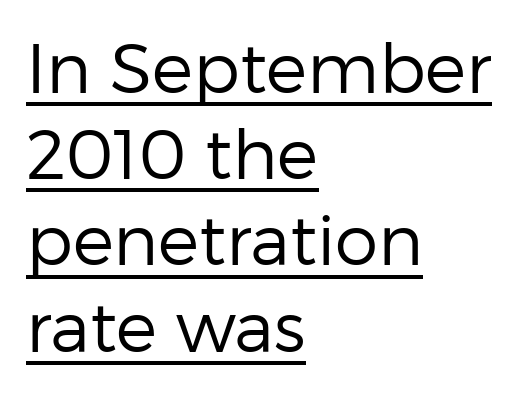
Nope, no serifs anywhere on these letters. The passage shown has conventional tracking throughout. The weight would be labelled regular, book, light, or lighter still. Leftover space on each line is placed entirely after the last word. Rendered with straight, roman letterforms. Horizontal bands of white between lines are of average thickness.
